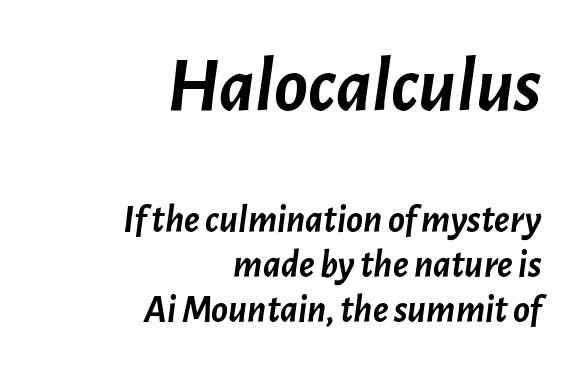
The image shows 78 px semibold type, italic (leaning right); set right-aligned, line spacing 1.16x, normal letter spacing, not underlined; the first (top) block is 2.0x larger; low stroke contrast and a medium x-height.
